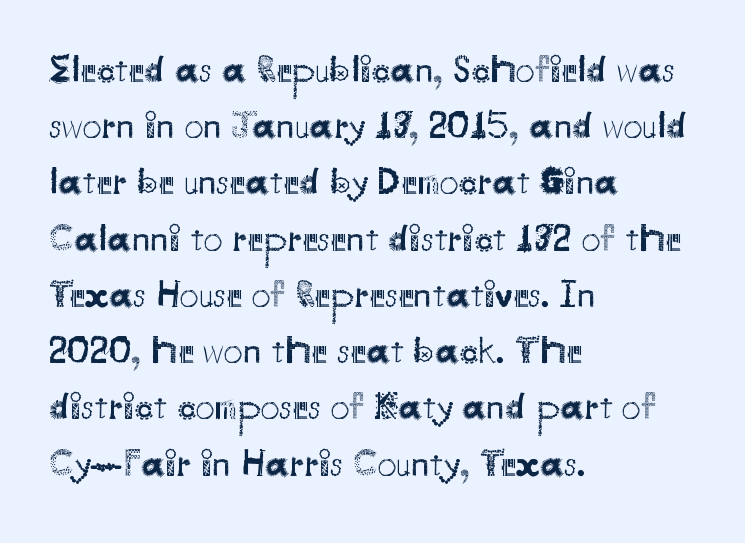
Q: Is the text bold? A: No.
Q: Is the text italic (slanted)? A: No, it is upright.
Q: Is the typeface a serif or a sans-serif typeface? A: Sans-serif.
Q: Is the text underlined? A: No.
Q: How is the paragraph aligned? A: Left-aligned.
Q: Is the spacing between letters normal or unusually wide? A: Normal.
Q: Is the spacing between lines tight, normal or loose? A: Normal.
Q: Width (condensed, normal, or wide)? A: Normal.
Q: Stroke contrast? A: Medium.
Q: x-height? A: Small.
Q: Monospaced? A: No.
